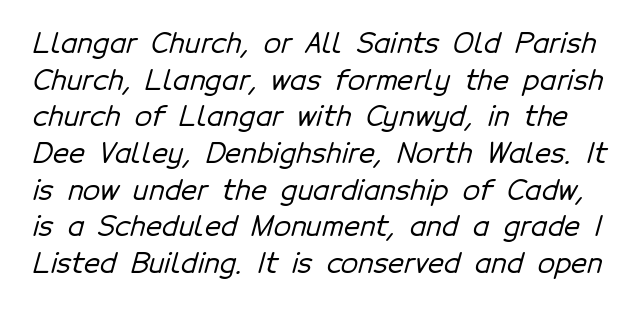
{"serif": "no", "width": "normal", "stroke_contrast": "low", "x_height": "medium", "monospaced": "no", "underline": "no", "line_spacing": "normal", "line_spacing_ratio": 1.31, "letter_spacing": "normal", "letter_spacing_em": 0.0, "glyph_px": 28}
